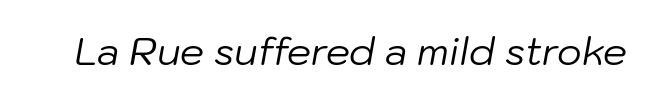
Quick note: underline off. Nothing heavy about these letters — not bold at all. You could not count columns in this text — the font is proportionally spaced. Words appear dense and cohesive because spacing is normal. It's the slanting kind of type.
